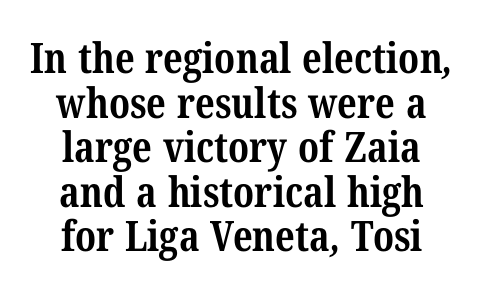
Q: Is the text bold? A: Yes.
Q: Is the typeface a serif or a sans-serif typeface? A: Serif.
Q: Is the text underlined? A: No.
Q: How is the paragraph aligned? A: Centered.
Q: Is the spacing between letters normal or unusually wide? A: Normal.
Q: Is the spacing between lines tight, normal or loose? A: Tight.
Q: Width (condensed, normal, or wide)? A: Condensed.
Q: Stroke contrast? A: Medium.
Q: x-height? A: Medium.
Q: Monospaced? A: No.
